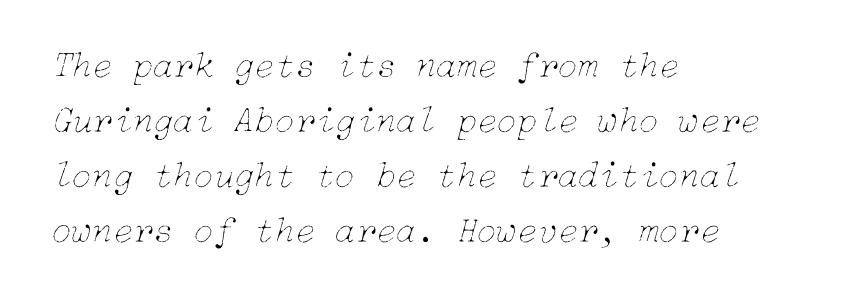
Q: Is the text bold? A: No.
Q: Is the text italic (slanted)? A: Yes, it leans right by about 15 degrees.
Q: Is the text underlined? A: No.
Q: How is the paragraph aligned? A: Left-aligned.
Q: Is the spacing between letters normal or unusually wide? A: Normal.
Q: Is the spacing between lines tight, normal or loose? A: Normal.
Q: Width (condensed, normal, or wide)? A: Normal.
Q: Stroke contrast? A: Low.
Q: x-height? A: Medium.
